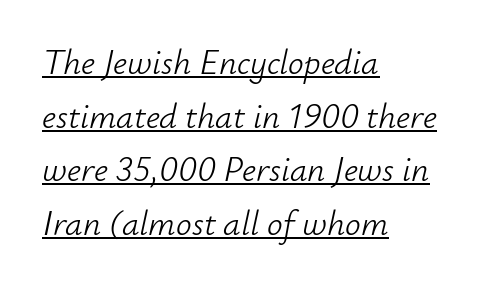
Q: Is the text bold? A: No.
Q: Is the text italic (slanted)? A: Yes, it leans right by about 12 degrees.
Q: Is the text underlined? A: Yes.
Q: How is the paragraph aligned? A: Left-aligned.
Q: Is the spacing between letters normal or unusually wide? A: Normal.
Q: Is the spacing between lines tight, normal or loose? A: Normal.
Q: Width (condensed, normal, or wide)? A: Normal.
Q: Stroke contrast? A: Low.
Q: x-height? A: Small.
Q: Monospaced? A: No.
